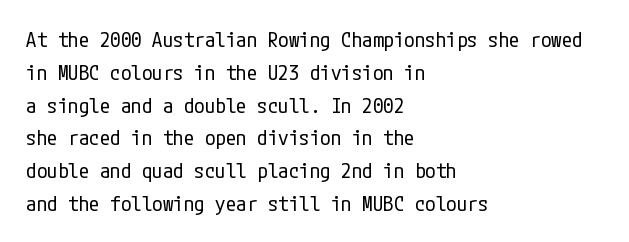
{"italic": "no", "bold": "no", "underline": "no", "align": "left", "line_spacing": "normal", "line_spacing_ratio": 1.56, "letter_spacing": "normal", "letter_spacing_em": 0.0, "glyph_px": 21}
